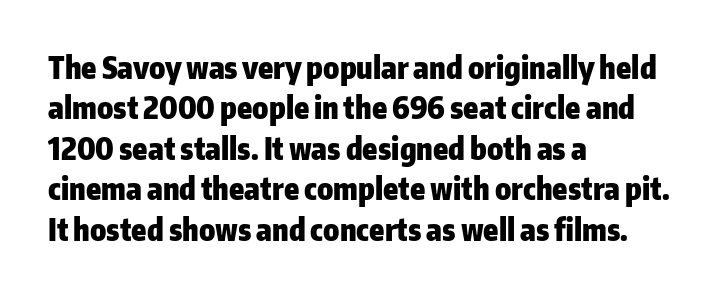
The image shows 30 px heavy sans-serif type, upright; set left-aligned, normal line spacing (1.35x), normal letter spacing, not underlined; low stroke contrast and a medium x-height.
